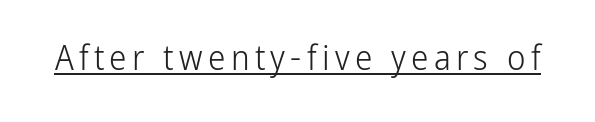
The image shows 35 px light, condensed sans-serif type, upright; set underlined; low stroke contrast and a medium x-height.
